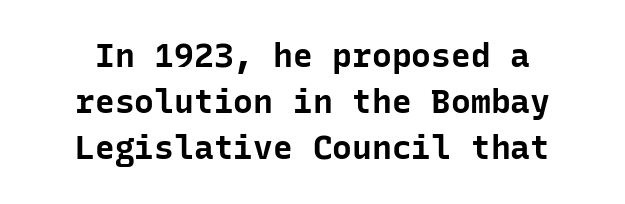
The image shows 33 px bold sans-serif type, upright, monospaced; set normal line spacing (1.4x), normal letter spacing, not underlined; low stroke contrast and a medium x-height.
